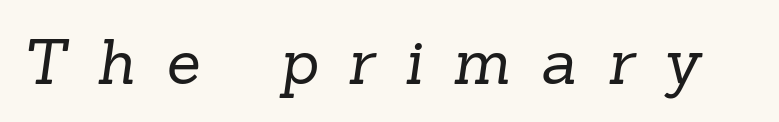
The image shows 62 px regular-weight serif type; set unusually wide letter spacing (+0.49 em), not underlined; low stroke contrast and a medium x-height.
